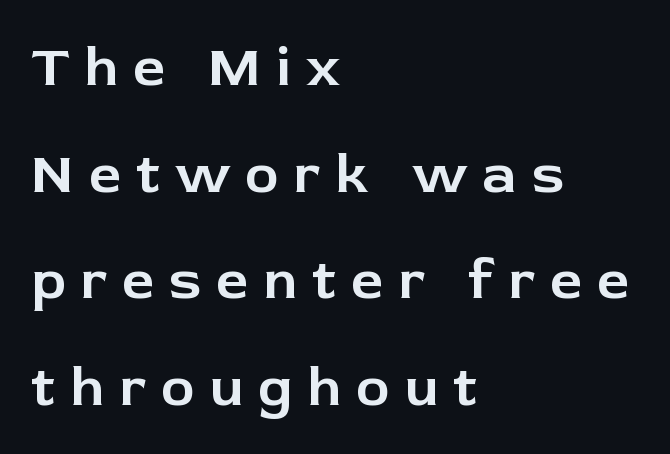
Designer's note — italics off, roman on. The letters advance in unequal steps, a hallmark of proportional type. Typeset ragged right — the left edge is the straight one. The passage shown has open, widely tracked lettering throughout. The foot of each line stays bare and open. No feet cap the strokes, marking this as sans-serif type.
